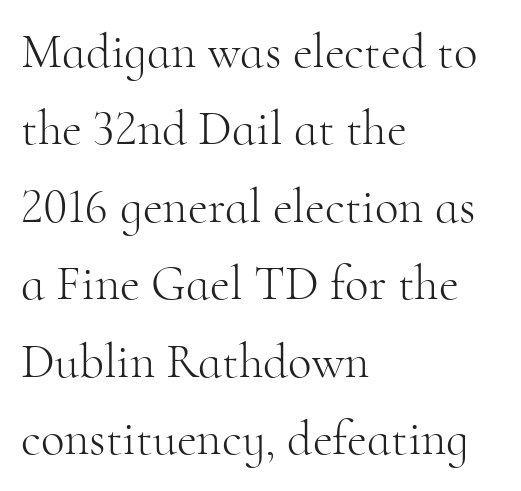
The image shows 49 px light serif type, upright; set left-aligned, normal line spacing (1.58x), normal letter spacing, not underlined; high stroke contrast and a small x-height.
